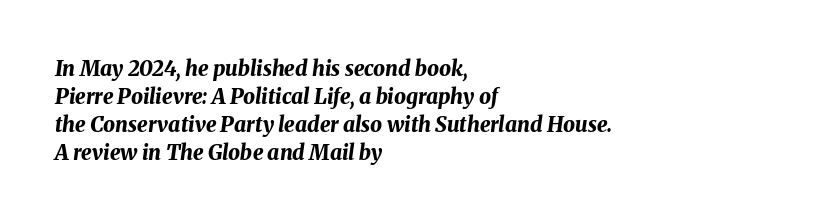
Q: Is the text bold? A: Yes.
Q: Is the text italic (slanted)? A: Yes, it leans right by about 8 degrees.
Q: Is the text underlined? A: No.
Q: How is the paragraph aligned? A: Left-aligned.
Q: Is the spacing between letters normal or unusually wide? A: Normal.
Q: Is the spacing between lines tight, normal or loose? A: Normal.
